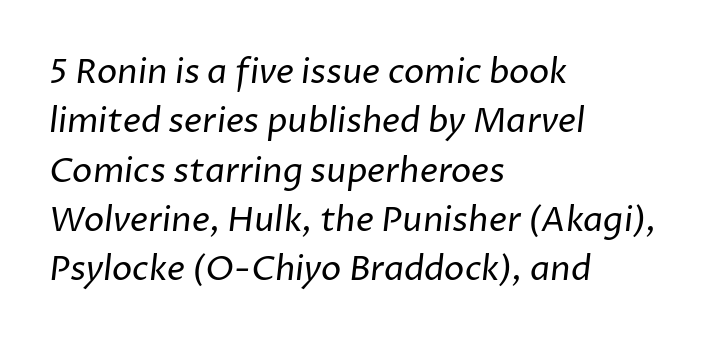
Q: Is the text bold? A: No.
Q: Is the typeface a serif or a sans-serif typeface? A: Sans-serif.
Q: Is the text underlined? A: No.
Q: How is the paragraph aligned? A: Left-aligned.
Q: Is the spacing between letters normal or unusually wide? A: Normal.
Q: Is the spacing between lines tight, normal or loose? A: Normal.
Q: Width (condensed, normal, or wide)? A: Normal.
Q: Stroke contrast? A: Low.
Q: x-height? A: Medium.
Q: Monospaced? A: No.
